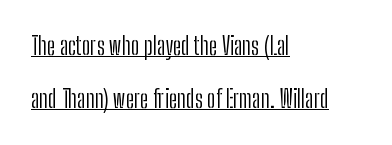
The line-height multiplier appears high, well above default. Default kerning and tracking; the words read as compact shapes. This rendering features underlined lettering. Italic? Not at all — the glyphs are vertical.
